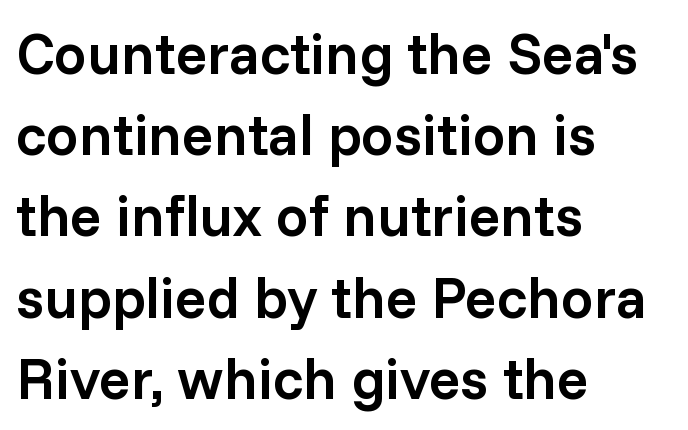
{"serif": "no", "italic": "no", "bold": "semi", "weight": "semibold", "width": "normal", "stroke_contrast": "low", "x_height": "medium", "monospaced": "no", "underline": "no", "align": "left", "line_spacing": "normal", "line_spacing_ratio": 1.4, "letter_spacing": "normal", "letter_spacing_em": 0.0, "glyph_px": 58}
